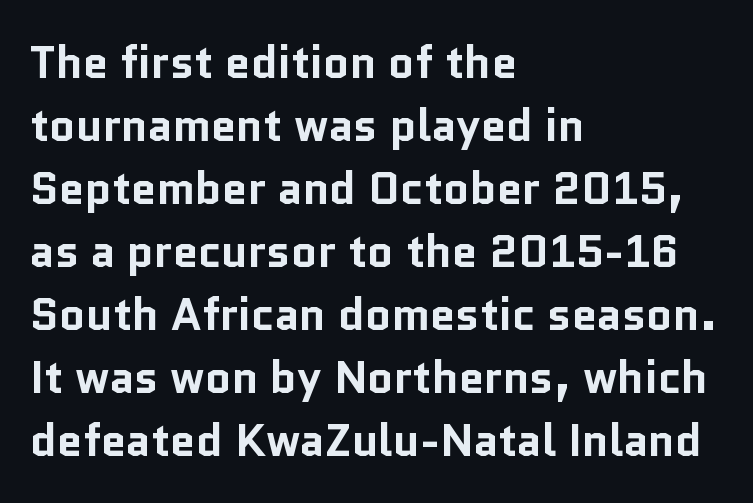
Q: Is the text bold? A: Yes.
Q: Is the text italic (slanted)? A: No, it is upright.
Q: Is the typeface a serif or a sans-serif typeface? A: Sans-serif.
Q: Is the text underlined? A: No.
Q: How is the paragraph aligned? A: Left-aligned.
Q: Is the spacing between letters normal or unusually wide? A: Normal.
Q: Is the spacing between lines tight, normal or loose? A: Normal.
Q: Width (condensed, normal, or wide)? A: Normal.
Q: Stroke contrast? A: Low.
Q: x-height? A: Medium.
Q: Monospaced? A: No.
